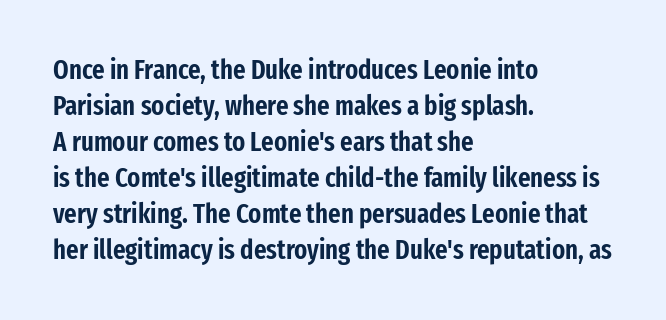
Q: Is the text italic (slanted)? A: No, it is upright.
Q: Is the text underlined? A: No.
Q: How is the paragraph aligned? A: Left-aligned.
Q: Is the spacing between letters normal or unusually wide? A: Normal.
Q: Is the spacing between lines tight, normal or loose? A: Normal.
